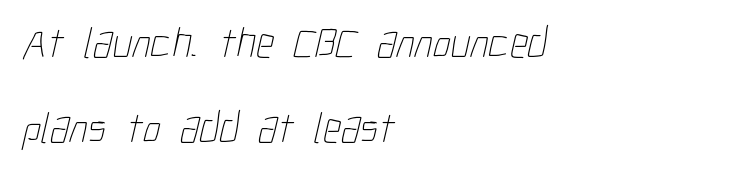
{"bold": "no", "weight": "thin", "width": "condensed", "stroke_contrast": "low", "x_height": "medium", "monospaced": "no", "underline": "no", "align": "left", "line_spacing": "loose", "line_spacing_ratio": 1.94, "letter_spacing": "normal", "letter_spacing_em": 0.0, "glyph_px": 44}
